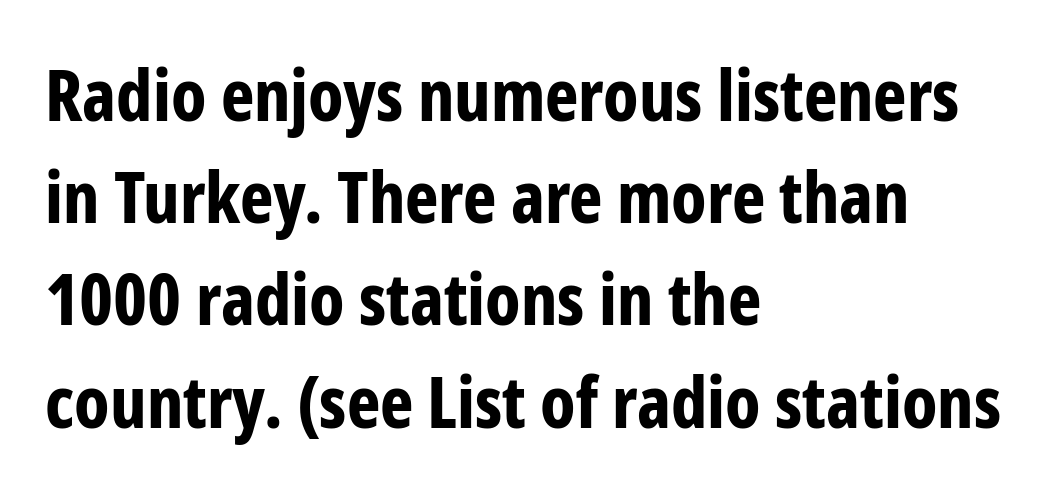
The image shows 71 px bold, condensed sans-serif type, upright; set left-aligned, normal line spacing (1.44x), normal letter spacing, not underlined; low stroke contrast and a medium x-height.
